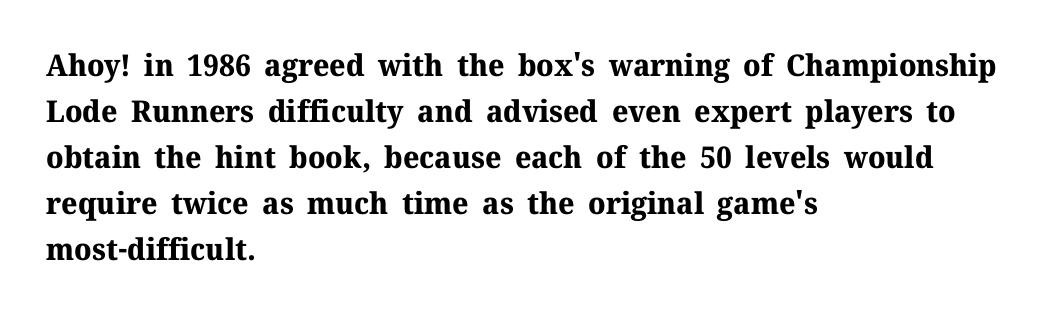
{"serif": "yes", "italic": "no", "bold": "yes", "weight": "bold", "width": "normal", "stroke_contrast": "medium", "x_height": "medium", "monospaced": "no", "underline": "no", "align": "left", "line_spacing": "normal", "line_spacing_ratio": 1.53, "letter_spacing": "normal", "letter_spacing_em": 0.0, "glyph_px": 30}
